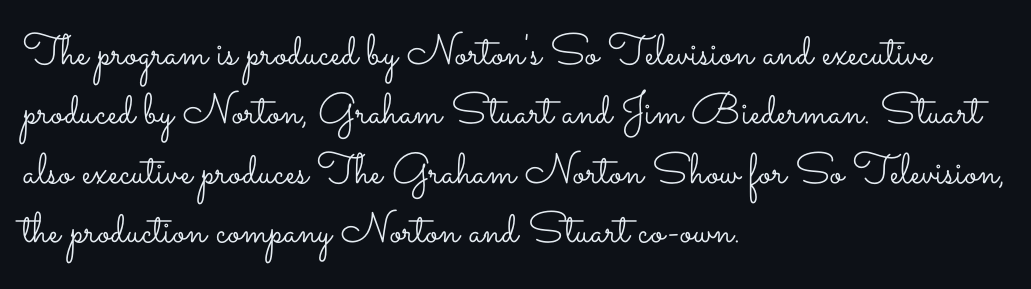
{"bold": "no", "weight": "light", "width": "wide", "stroke_contrast": "low", "x_height": "small", "monospaced": "no", "underline": "no", "align": "left", "line_spacing": "normal", "line_spacing_ratio": 1.38, "letter_spacing": "normal", "letter_spacing_em": 0.0, "glyph_px": 43}
